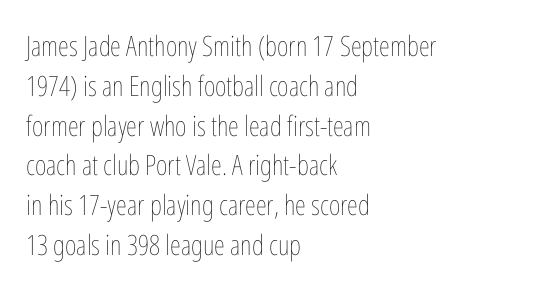
Q: Is the text bold? A: No.
Q: Is the text italic (slanted)? A: No, it is upright.
Q: Is the text underlined? A: No.
Q: How is the paragraph aligned? A: Left-aligned.
Q: Is the spacing between letters normal or unusually wide? A: Normal.
Q: Is the spacing between lines tight, normal or loose? A: Normal.
Q: Width (condensed, normal, or wide)? A: Condensed.
Q: Stroke contrast? A: Low.
Q: x-height? A: Medium.
Q: Monospaced? A: No.
